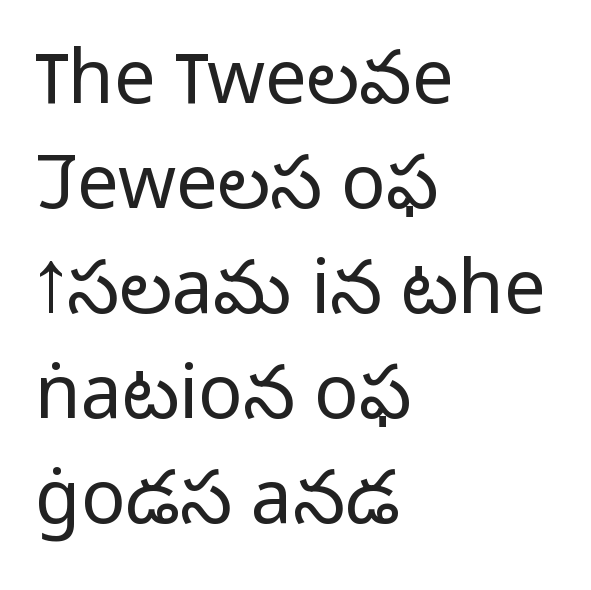
The image shows 74 px light sans-serif type, upright; set left-aligned, normal line spacing (1.42x), normal letter spacing, not underlined; low stroke contrast and a medium x-height.
